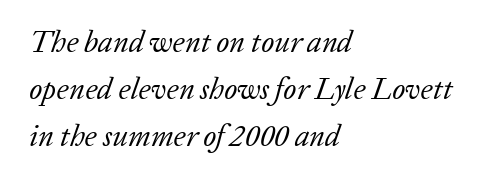
Q: Is the text bold? A: No.
Q: Is the text italic (slanted)? A: Yes, it leans right by about 20 degrees.
Q: Is the typeface a serif or a sans-serif typeface? A: Serif.
Q: Is the text underlined? A: No.
Q: How is the paragraph aligned? A: Left-aligned.
Q: Is the spacing between letters normal or unusually wide? A: Normal.
Q: Is the spacing between lines tight, normal or loose? A: Normal.
Q: Width (condensed, normal, or wide)? A: Normal.
Q: Stroke contrast? A: Low.
Q: x-height? A: Medium.
Q: Monospaced? A: No.
